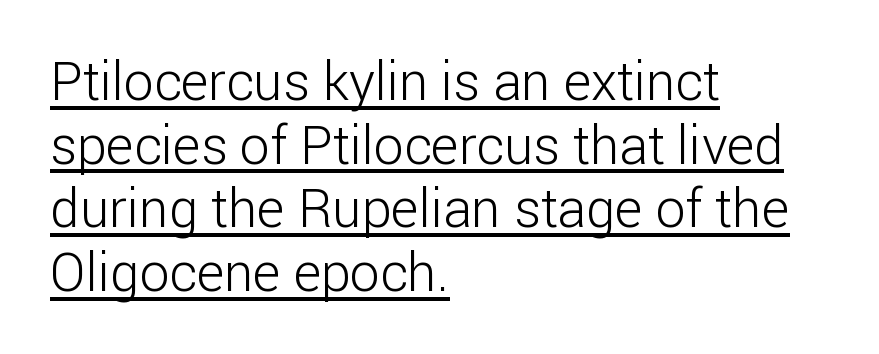
The image shows 53 px light sans-serif type, upright; set left-aligned, line spacing 1.2x, normal letter spacing, underlined; low stroke contrast and a medium x-height.
